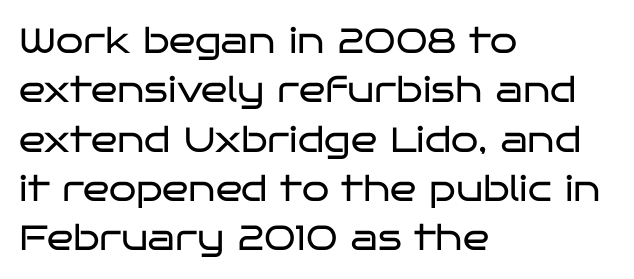
{"serif": "no", "italic": "no", "bold": "no", "weight": "regular", "width": "wide", "stroke_contrast": "low", "x_height": "large", "monospaced": "no", "underline": "no", "align": "left", "line_spacing": "normal", "line_spacing_ratio": 1.41, "letter_spacing": "normal", "letter_spacing_em": 0.0, "glyph_px": 35}
